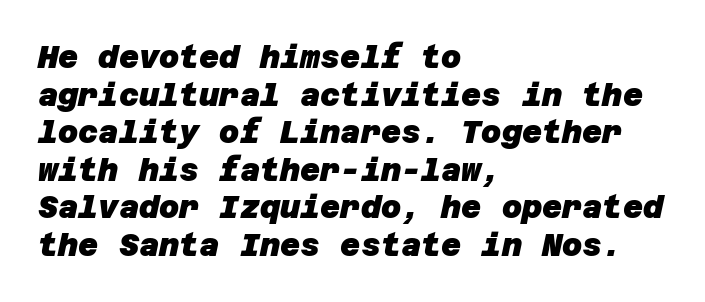
{"serif": "no", "bold": "yes", "weight": "heavy", "width": "normal", "stroke_contrast": "low", "x_height": "large", "underline": "no", "align": "left", "line_spacing_ratio": 1.21, "letter_spacing": "normal", "letter_spacing_em": 0.0, "glyph_px": 31}
